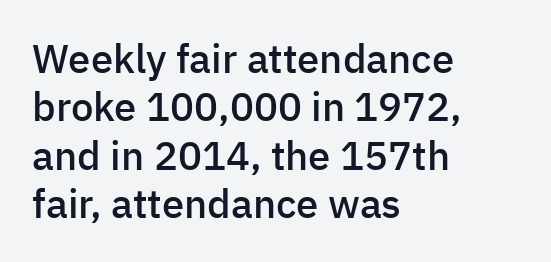
Q: Is the text bold? A: Semi-bold.
Q: Is the text italic (slanted)? A: No, it is upright.
Q: Is the typeface a serif or a sans-serif typeface? A: Sans-serif.
Q: Is the text underlined? A: No.
Q: How is the paragraph aligned? A: Left-aligned.
Q: Is the spacing between letters normal or unusually wide? A: Normal.
Q: Width (condensed, normal, or wide)? A: Normal.
Q: Stroke contrast? A: Low.
Q: x-height? A: Medium.
Q: Monospaced? A: No.
